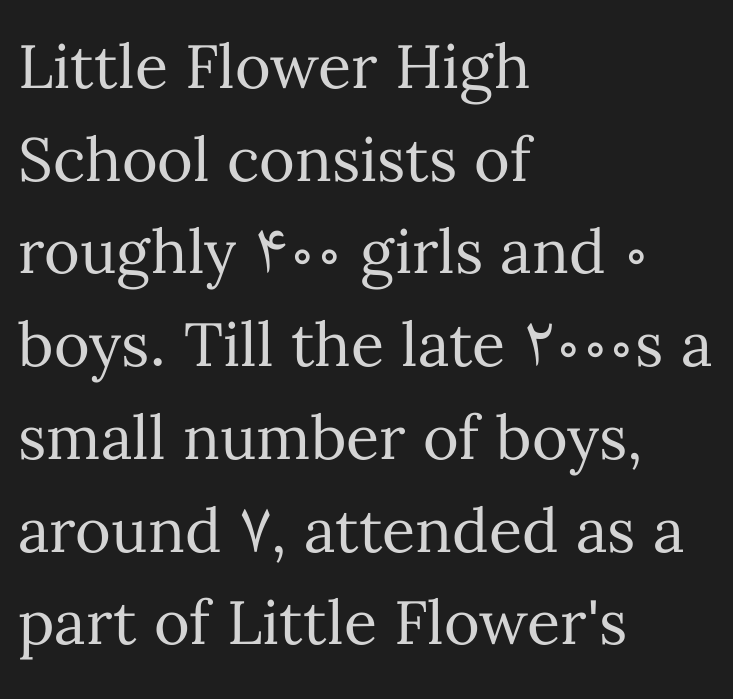
Q: Is the text bold? A: No.
Q: Is the text italic (slanted)? A: No, it is upright.
Q: Is the text underlined? A: No.
Q: How is the paragraph aligned? A: Left-aligned.
Q: Is the spacing between letters normal or unusually wide? A: Normal.
Q: Is the spacing between lines tight, normal or loose? A: Normal.
Q: Width (condensed, normal, or wide)? A: Normal.
Q: Stroke contrast? A: Medium.
Q: x-height? A: Medium.
Q: Monospaced? A: No.
